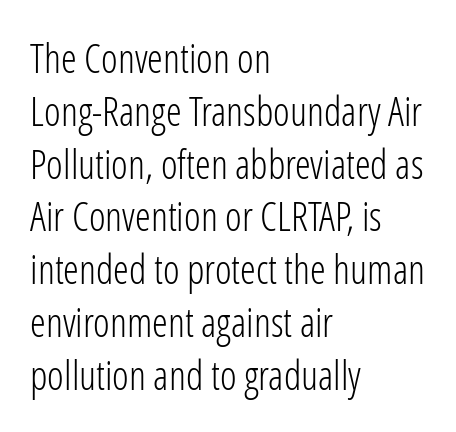
The image shows 40 px light, condensed sans-serif type, upright; set left-aligned, normal line spacing (1.32x), normal letter spacing, not underlined; low stroke contrast and a medium x-height.
